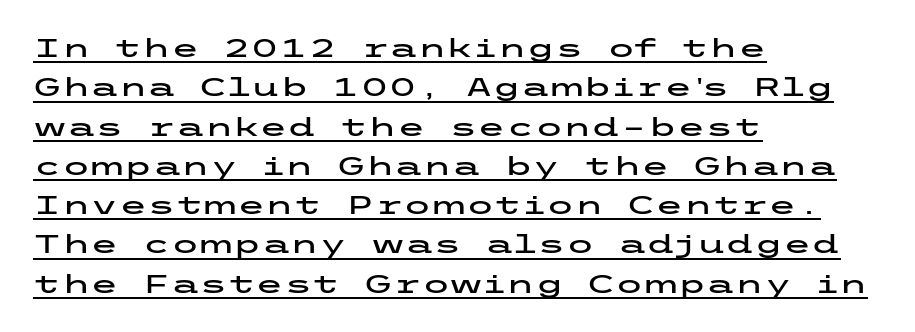
Italic? Not at all — the glyphs are vertical. The typesetter chose a ragged-right arrangement here. The passage shown stacks its lines at a standard gap. Has an underline been added? It has. Letter spacing: default.
